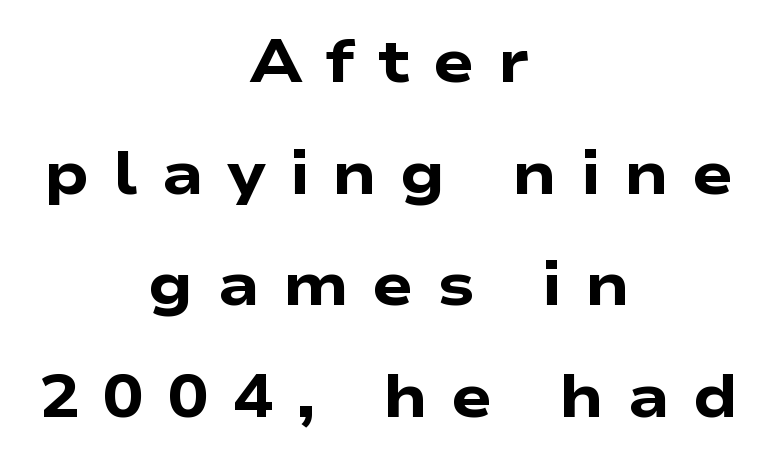
Q: Is the text bold? A: Yes.
Q: Is the text italic (slanted)? A: No, it is upright.
Q: Is the typeface a serif or a sans-serif typeface? A: Sans-serif.
Q: Is the text underlined? A: No.
Q: How is the paragraph aligned? A: Centered.
Q: Is the spacing between letters normal or unusually wide? A: Unusually wide.
Q: Width (condensed, normal, or wide)? A: Wide.
Q: Stroke contrast? A: Low.
Q: x-height? A: Medium.
Q: Monospaced? A: No.
